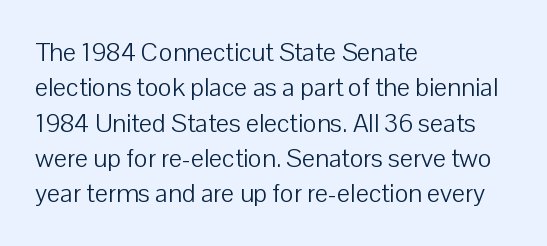
Q: Is the text bold? A: No.
Q: Is the text italic (slanted)? A: No, it is upright.
Q: Is the text underlined? A: No.
Q: How is the paragraph aligned? A: Left-aligned.
Q: Is the spacing between letters normal or unusually wide? A: Normal.
Q: Is the spacing between lines tight, normal or loose? A: Normal.
